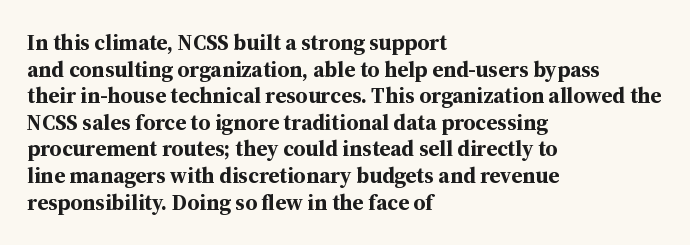
Which margin do the lines hug? The left one — the right edge is uneven. Weight check: bold — yes, fully. Tracking here is standard; glyphs follow each other at the usual distance. Unlike italic type, these characters show no tilt at all. Just letters on the line, the space beneath them empty.
